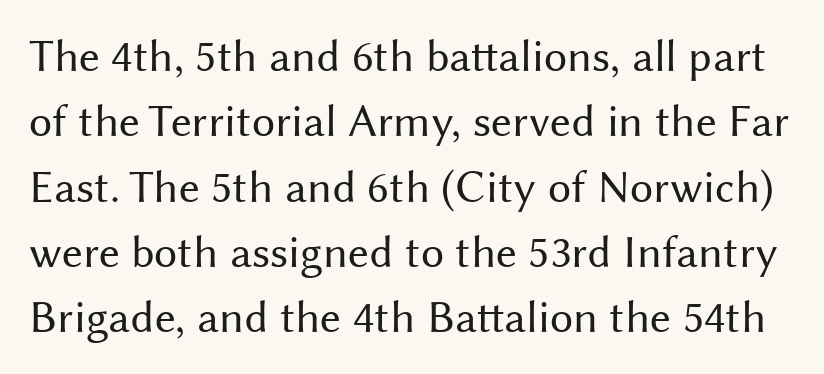
The image shows 46 px regular-weight sans-serif type, upright; set normal line spacing (1.42x), normal letter spacing, not underlined; medium stroke contrast and a medium x-height.
